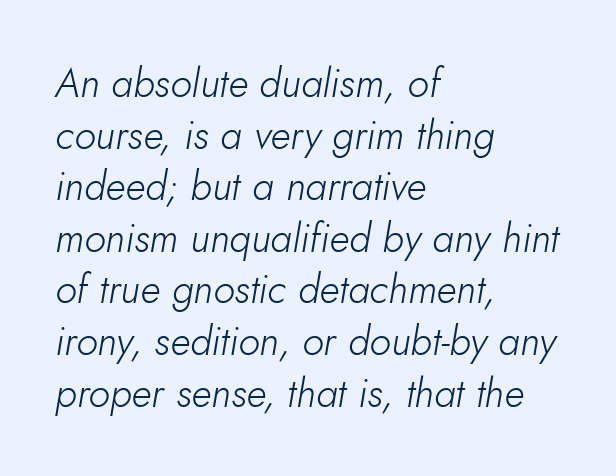
Q: Is the text bold? A: No.
Q: Is the text italic (slanted)? A: Yes, it leans right by about 10 degrees.
Q: Is the text underlined? A: No.
Q: How is the paragraph aligned? A: Left-aligned.
Q: Is the spacing between letters normal or unusually wide? A: Normal.
Q: Is the spacing between lines tight, normal or loose? A: Normal.
Q: Width (condensed, normal, or wide)? A: Normal.
Q: Stroke contrast? A: Low.
Q: x-height? A: Small.
Q: Monospaced? A: No.
